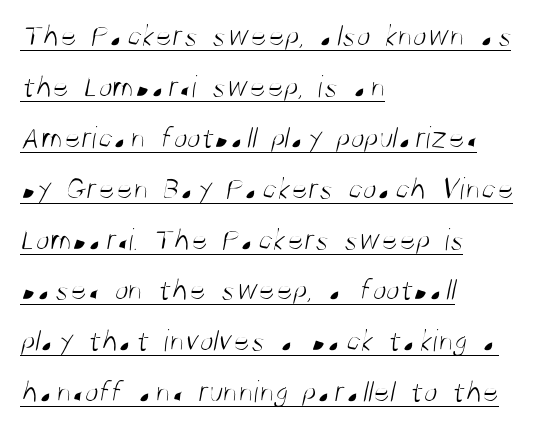
Horizontal bands of white between lines are of average thickness. Layout note: lines flush left. Stroke mass is kept to a normal reading level or below. You could not count columns in this text — the font is proportionally spaced. I'd call this a sans setting — the letters go barefoot. Like a heading marked for emphasis, these lines bear an underscore.
